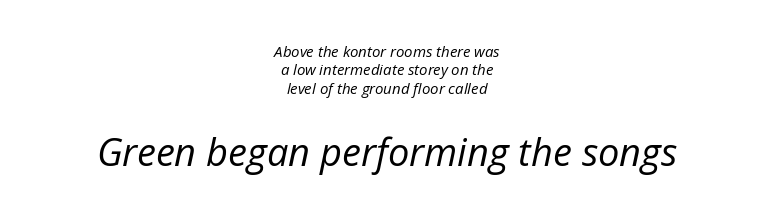
The image shows 38 px regular-weight type, italic (leaning right); set centered, line spacing 1.22x, normal letter spacing, not underlined; the second (bottom) block is 2.53x larger; low stroke contrast and a medium x-height.
